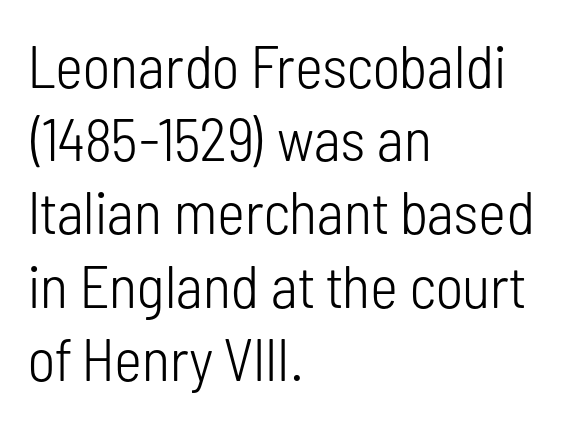
A sans-serif font was chosen for this passage. Every character sits straight up, as roman type does. One-word summary of the alignment: left. The weight tops out at a normal text grade.
